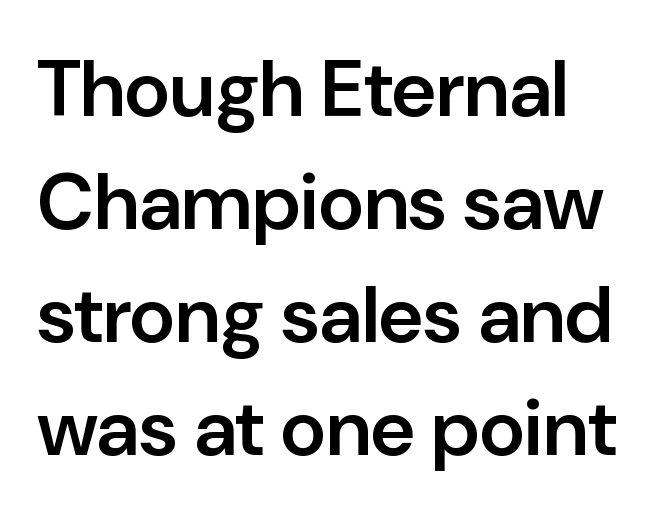
Q: Is the text bold? A: Semi-bold.
Q: Is the text italic (slanted)? A: No, it is upright.
Q: Is the typeface a serif or a sans-serif typeface? A: Sans-serif.
Q: Is the text underlined? A: No.
Q: Is the spacing between letters normal or unusually wide? A: Normal.
Q: Is the spacing between lines tight, normal or loose? A: Normal.
Q: Width (condensed, normal, or wide)? A: Normal.
Q: Stroke contrast? A: Low.
Q: x-height? A: Medium.
Q: Monospaced? A: No.
